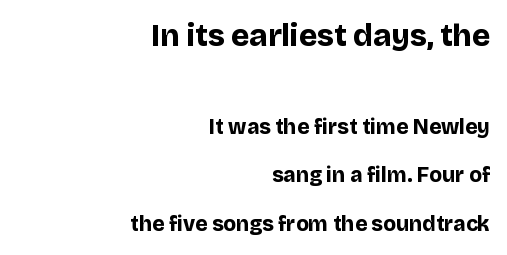
Q: Is the text bold? A: Yes.
Q: Is the text italic (slanted)? A: No, it is upright.
Q: Is the typeface a serif or a sans-serif typeface? A: Sans-serif.
Q: Is the text underlined? A: No.
Q: How is the paragraph aligned? A: Right-aligned.
Q: Is the spacing between letters normal or unusually wide? A: Normal.
Q: Is the spacing between lines tight, normal or loose? A: Loose.
Q: Which block of text is set in a larger size, the first (top) or the second (bottom)? A: The first (top) one.
Q: Width (condensed, normal, or wide)? A: Normal.
Q: Stroke contrast? A: Low.
Q: x-height? A: Large.
Q: Monospaced? A: No.
